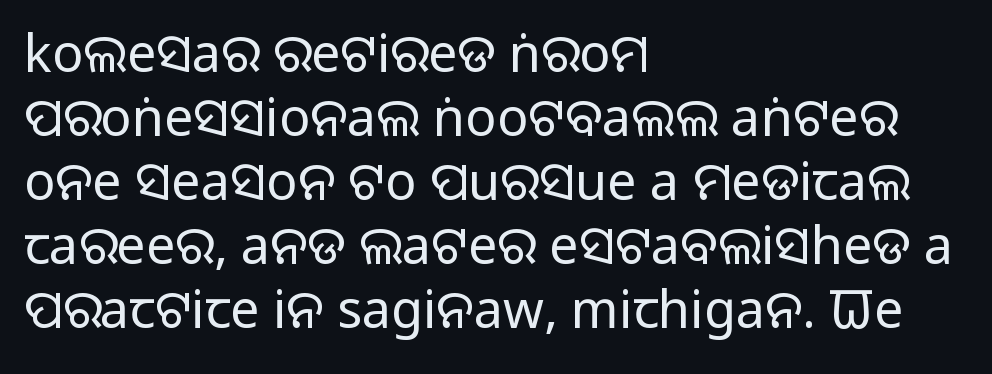
{"serif": "no", "italic": "no", "bold": "no", "weight": "regular", "width": "normal", "stroke_contrast": "low", "x_height": "large", "monospaced": "no", "underline": "no", "align": "left", "line_spacing_ratio": 1.23, "letter_spacing": "normal", "letter_spacing_em": 0.0, "glyph_px": 52}
